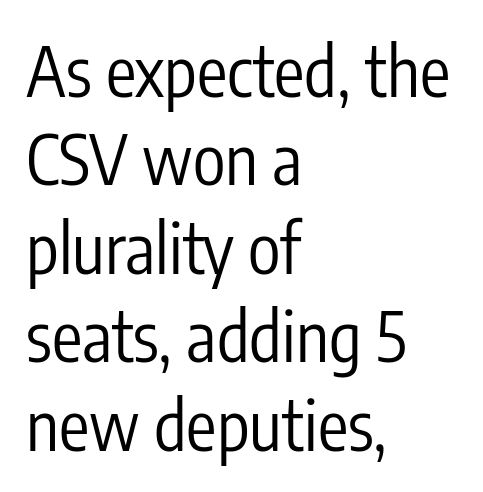
The image shows 68 px regular-weight, condensed sans-serif type, upright; set left-aligned, normal line spacing (1.3x), normal letter spacing, not underlined; low stroke contrast and a medium x-height.
